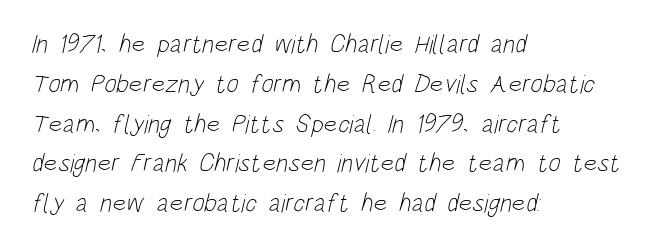
Words appear dense and cohesive because spacing is normal. One glance says typical: line gaps are just what's usual. The ragged edge is on the right, which tells us the setting is flush left. The area under the type is left untouched. Stem width sits at or under what a default text font uses.
